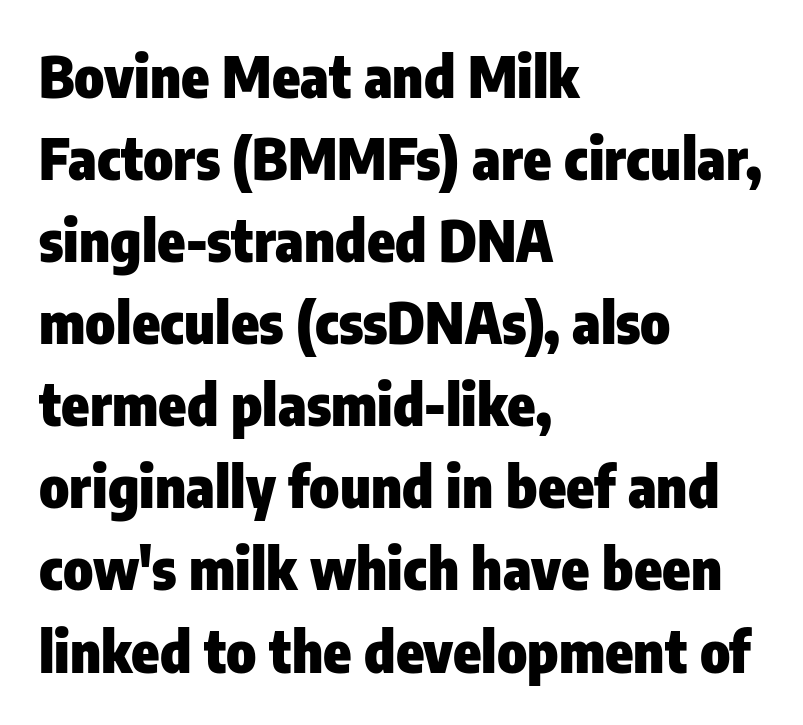
{"serif": "no", "italic": "no", "bold": "yes", "weight": "heavy", "width": "condensed", "stroke_contrast": "low", "x_height": "medium", "monospaced": "no", "underline": "no", "align": "left", "line_spacing": "normal", "line_spacing_ratio": 1.44, "letter_spacing": "normal", "letter_spacing_em": 0.0, "glyph_px": 57}
